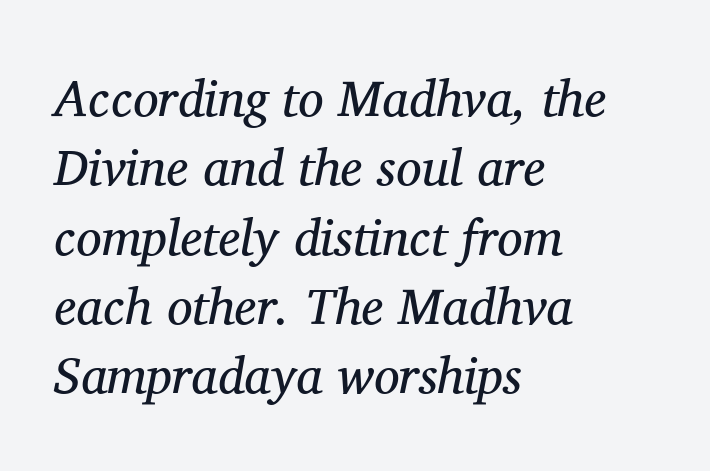
Q: Is the text bold? A: No.
Q: Is the text italic (slanted)? A: Yes, it leans right by about 11 degrees.
Q: Is the typeface a serif or a sans-serif typeface? A: Serif.
Q: Is the text underlined? A: No.
Q: How is the paragraph aligned? A: Left-aligned.
Q: Is the spacing between letters normal or unusually wide? A: Normal.
Q: Is the spacing between lines tight, normal or loose? A: Normal.
Q: Width (condensed, normal, or wide)? A: Normal.
Q: Stroke contrast? A: Medium.
Q: x-height? A: Medium.
Q: Monospaced? A: No.
